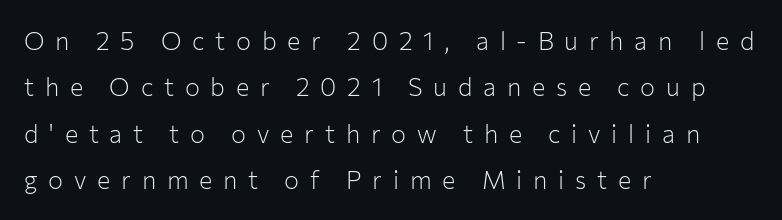
Q: Is the text bold? A: No.
Q: Is the text italic (slanted)? A: No, it is upright.
Q: Is the text underlined? A: No.
Q: How is the paragraph aligned? A: Left-aligned.
Q: Is the spacing between letters normal or unusually wide? A: Unusually wide.
